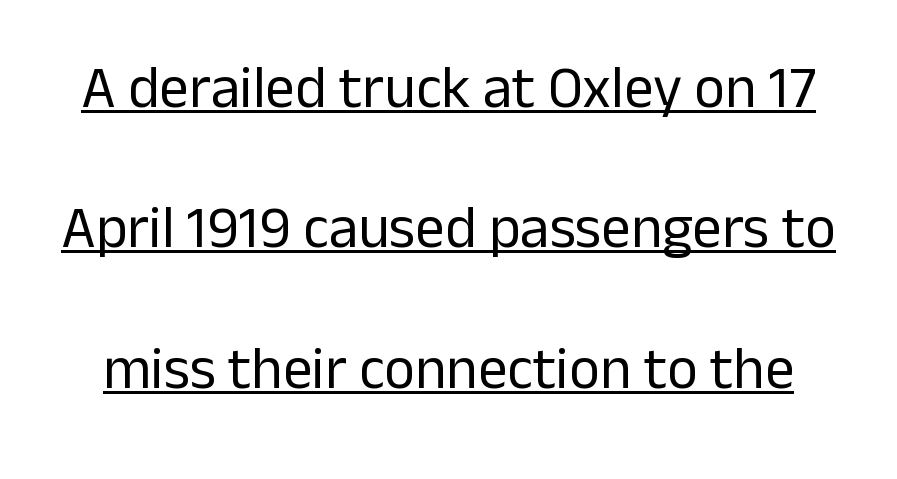
{"serif": "no", "italic": "no", "bold": "no", "weight": "regular", "width": "normal", "stroke_contrast": "low", "x_height": "medium", "monospaced": "no", "underline": "yes", "line_spacing": "loose", "line_spacing_ratio": 2.38, "letter_spacing": "normal", "letter_spacing_em": 0.0, "glyph_px": 59}
